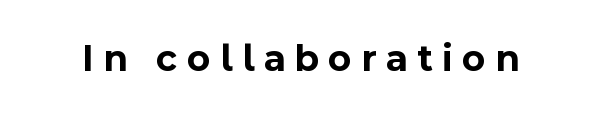
Q: Is the text bold? A: Yes.
Q: Is the text italic (slanted)? A: No, it is upright.
Q: Is the typeface a serif or a sans-serif typeface? A: Sans-serif.
Q: Is the text underlined? A: No.
Q: Is the spacing between letters normal or unusually wide? A: Unusually wide.
Q: Width (condensed, normal, or wide)? A: Normal.
Q: x-height? A: Medium.
Q: Monospaced? A: No.
